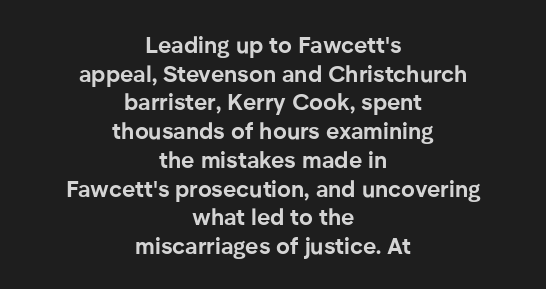
{"italic": "no", "bold": "yes", "underline": "no", "align": "center", "line_spacing": "normal", "line_spacing_ratio": 1.25, "letter_spacing": "normal", "letter_spacing_em": 0.0, "glyph_px": 23}
